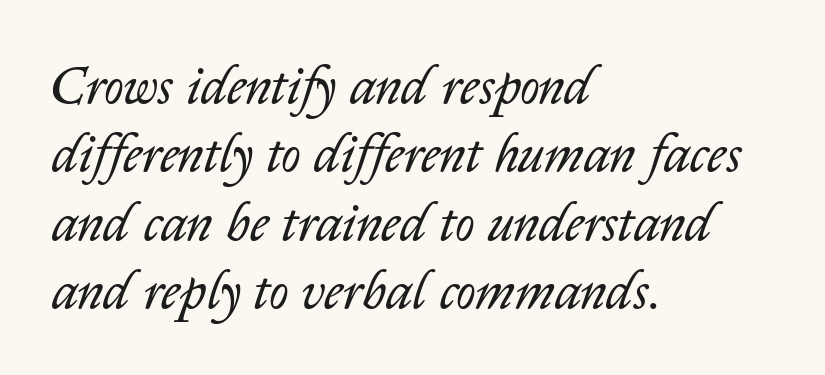
The image shows 53 px regular-weight type, italic (leaning right); set left-aligned, normal line spacing (1.29x), normal letter spacing, not underlined; low stroke contrast and a medium x-height.
